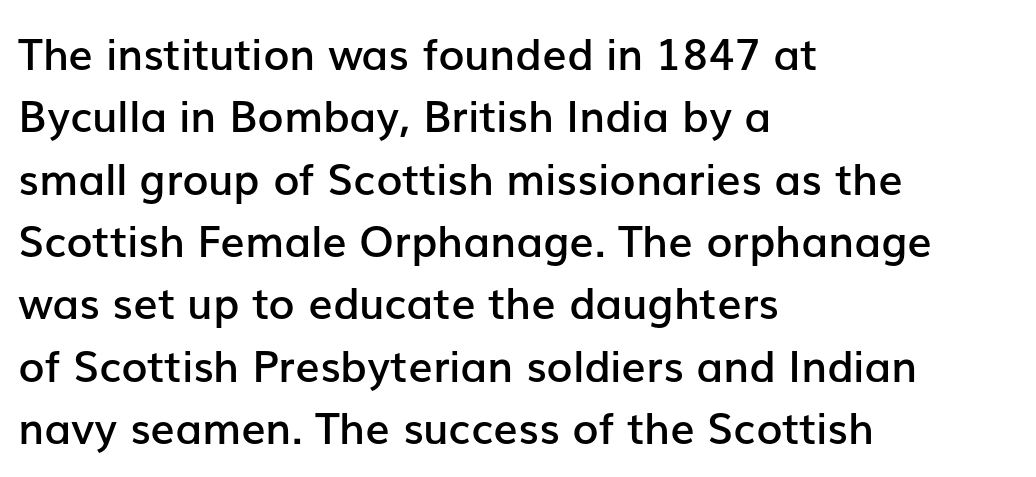
{"serif": "no", "italic": "no", "bold": "semi", "weight": "semibold", "width": "normal", "stroke_contrast": "low", "x_height": "medium", "monospaced": "no", "underline": "no", "align": "left", "line_spacing": "normal", "line_spacing_ratio": 1.45, "letter_spacing": "normal", "letter_spacing_em": 0.0, "glyph_px": 43}
